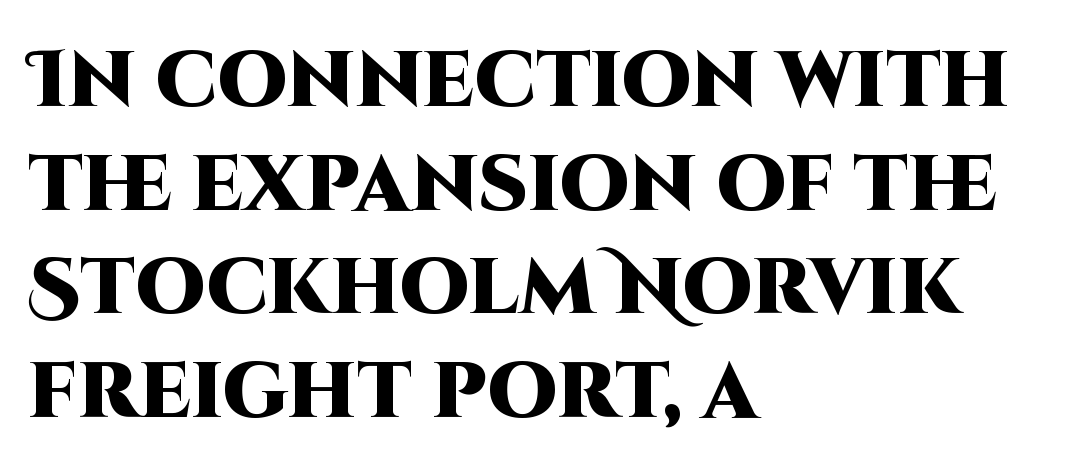
Q: Is the text bold? A: Yes.
Q: Is the text italic (slanted)? A: No, it is upright.
Q: Is the typeface a serif or a sans-serif typeface? A: Sans-serif.
Q: Is the text underlined? A: No.
Q: How is the paragraph aligned? A: Left-aligned.
Q: Is the spacing between letters normal or unusually wide? A: Normal.
Q: Is the spacing between lines tight, normal or loose? A: Normal.
Q: Width (condensed, normal, or wide)? A: Normal.
Q: Stroke contrast? A: High.
Q: x-height? A: Large.
Q: Monospaced? A: No.
